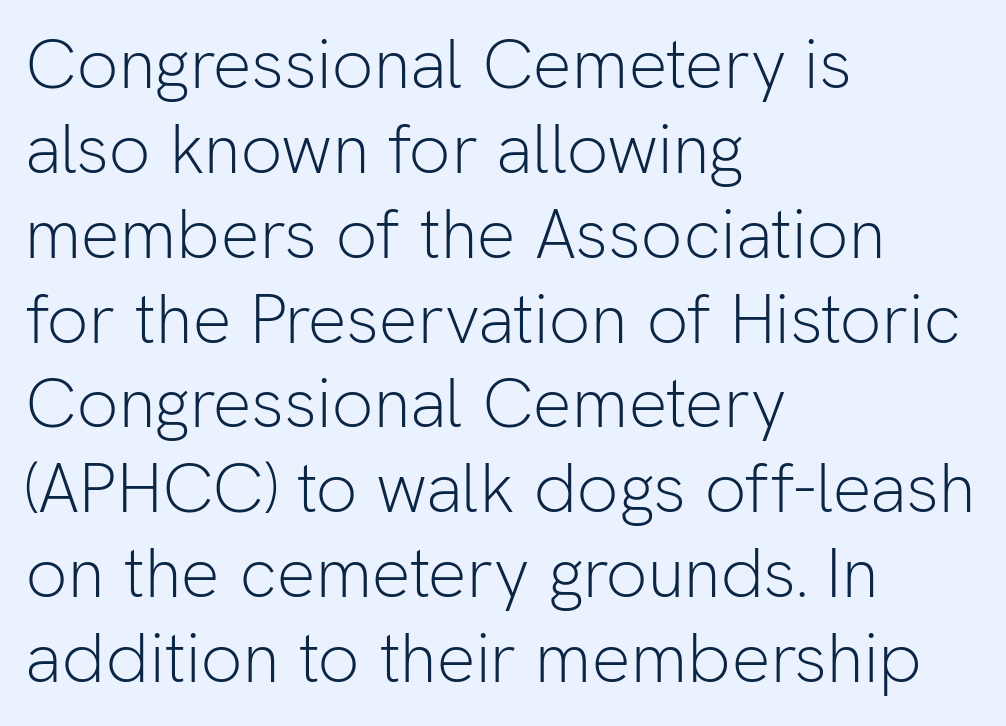
The image shows 69 px light sans-serif type, upright; set left-aligned, line spacing 1.23x, normal letter spacing, not underlined; low stroke contrast and a medium x-height.
